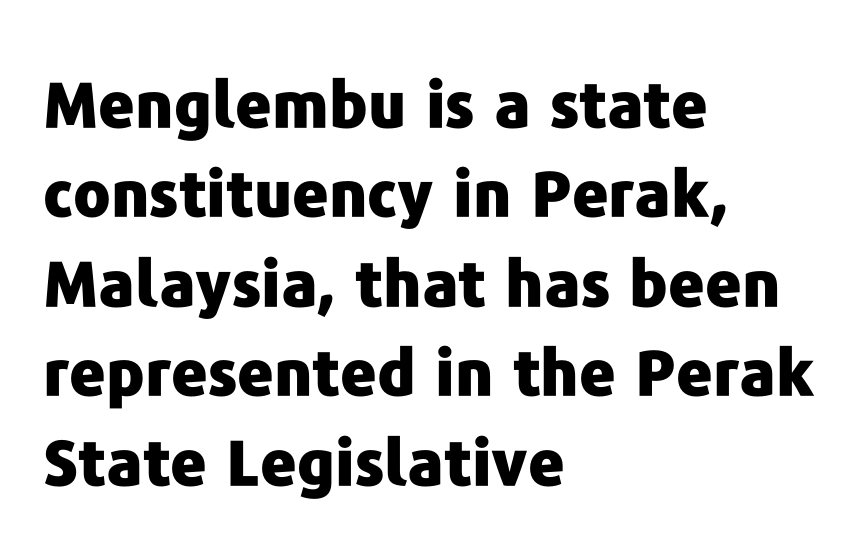
The image shows 63 px heavy sans-serif type, upright; set left-aligned, normal line spacing (1.42x), normal letter spacing, not underlined; low stroke contrast and a medium x-height.
